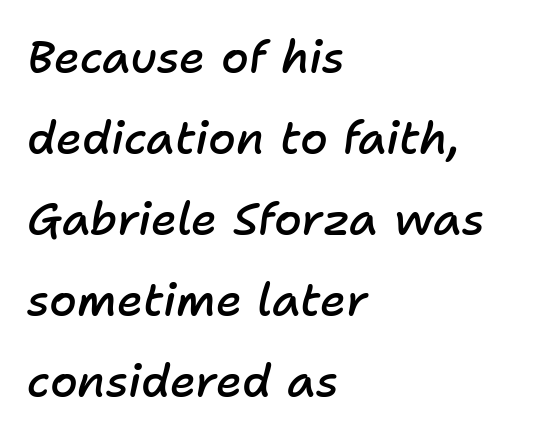
Q: Is the text bold? A: Semi-bold.
Q: Is the text italic (slanted)? A: Yes, it leans right by about 11 degrees.
Q: Is the text underlined? A: No.
Q: How is the paragraph aligned? A: Left-aligned.
Q: Is the spacing between letters normal or unusually wide? A: Normal.
Q: Width (condensed, normal, or wide)? A: Normal.
Q: Stroke contrast? A: Low.
Q: x-height? A: Medium.
Q: Monospaced? A: No.
